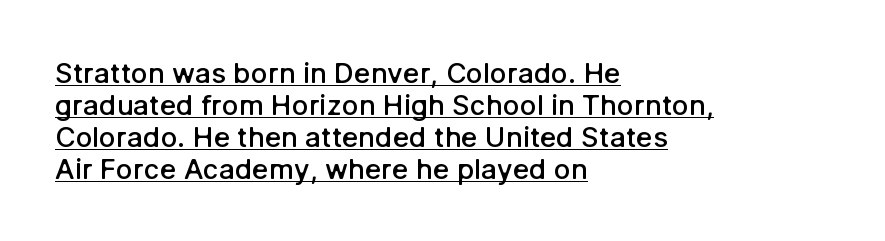
Q: Is the text bold? A: Semi-bold.
Q: Is the text italic (slanted)? A: No, it is upright.
Q: Is the typeface a serif or a sans-serif typeface? A: Sans-serif.
Q: Is the text underlined? A: Yes.
Q: How is the paragraph aligned? A: Left-aligned.
Q: Is the spacing between letters normal or unusually wide? A: Normal.
Q: Is the spacing between lines tight, normal or loose? A: Tight.
Q: Width (condensed, normal, or wide)? A: Normal.
Q: Stroke contrast? A: Low.
Q: x-height? A: Medium.
Q: Monospaced? A: No.
